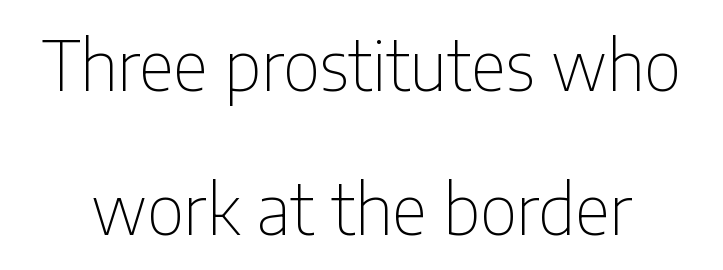
Q: Is the text bold? A: No.
Q: Is the text italic (slanted)? A: No, it is upright.
Q: Is the typeface a serif or a sans-serif typeface? A: Sans-serif.
Q: Is the text underlined? A: No.
Q: Is the spacing between letters normal or unusually wide? A: Normal.
Q: Is the spacing between lines tight, normal or loose? A: Loose.
Q: Width (condensed, normal, or wide)? A: Condensed.
Q: Stroke contrast? A: Low.
Q: x-height? A: Medium.
Q: Monospaced? A: No.
